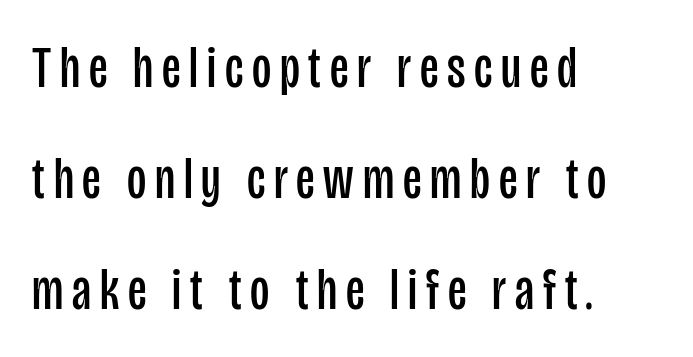
This is not heavy type; no bold has been used. This is roman type, the default non-slanted kind. This sample has the flowing, uneven cadence of proportional lettering. The space directly below the letters is spotless. Font category for this specimen: sans-serif.
